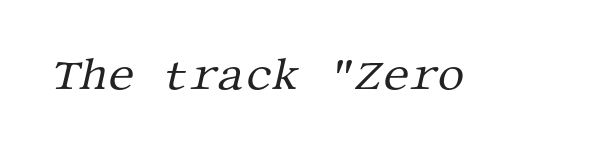
No extra tracking has been applied to these lines. The characters display serif detailing at their extremities. Glance below the letters and you will spot only blank space. Weight class: somewhere from thin through regular.
